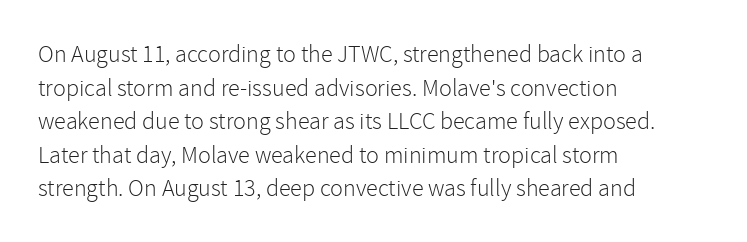
The image shows 24 px text type, upright; set left-aligned, normal line spacing (1.4x), normal letter spacing, not underlined.
